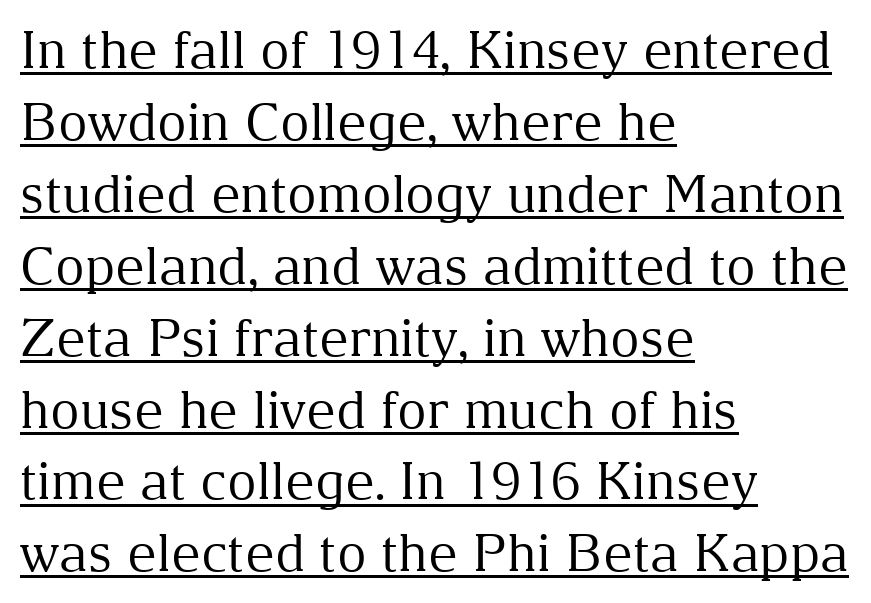
The image shows 51 px regular-weight serif type, upright; set left-aligned, normal line spacing (1.41x), normal letter spacing, underlined; medium stroke contrast and a medium x-height.
